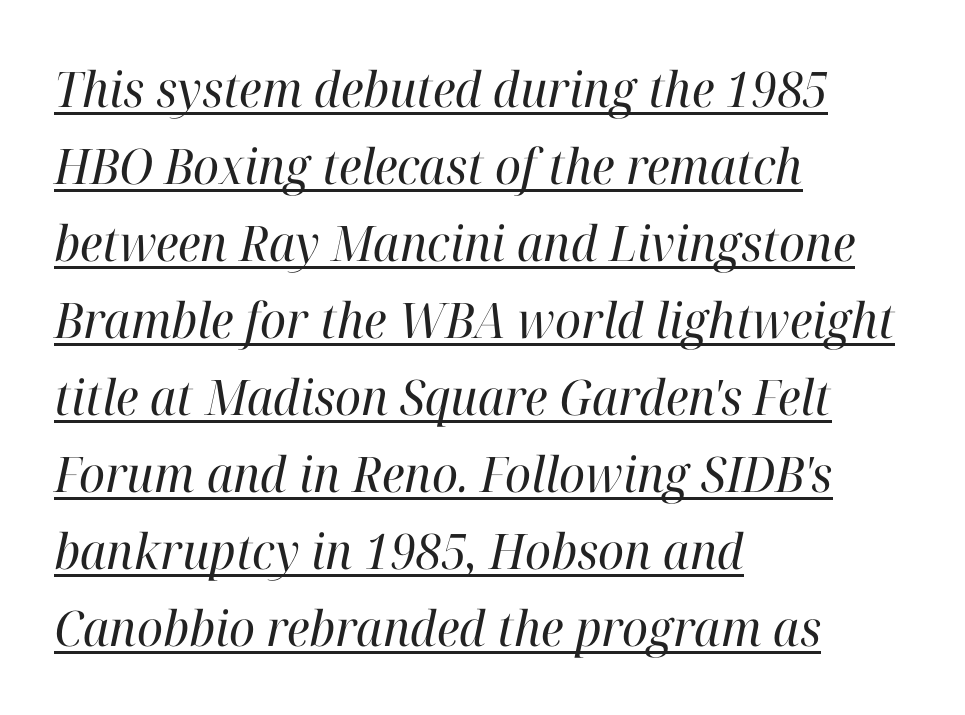
The image shows 49 px regular-weight serif type, italic (leaning right); set left-aligned, normal line spacing (1.57x), normal letter spacing, underlined; high stroke contrast and a medium x-height.
